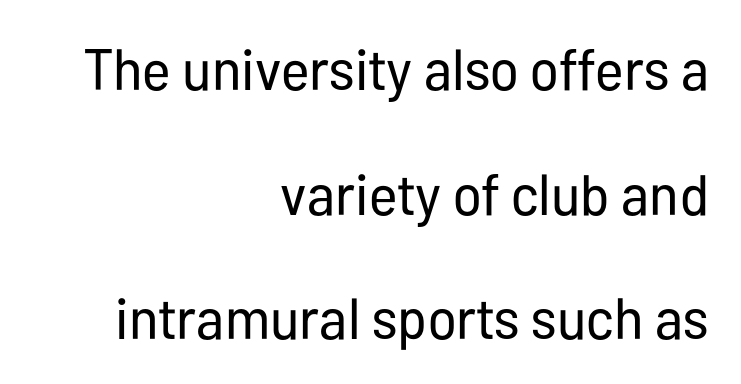
You could not count columns in this text — the font is proportionally spaced. The setting favours the right margin, as signatures and pull-quotes sometimes do. How would I describe the line gaps? Wide and relaxed. No heavy texture on the line: the type isn't bold. Default kerning and tracking; the words read as compact shapes. Each letter's strokes conclude bluntly, with no projecting serifs.
